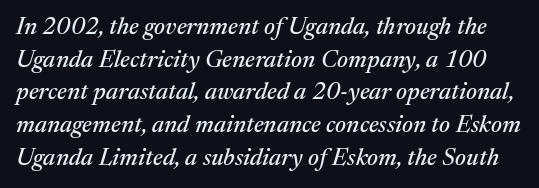
This rendering leaves character spacing at its baseline value. Is the type slanted? Yes — the strokes lean at a clear angle. The rendering uses a moderate line-height, typical for paragraphs. Descender tails drop into unmarked territory.
